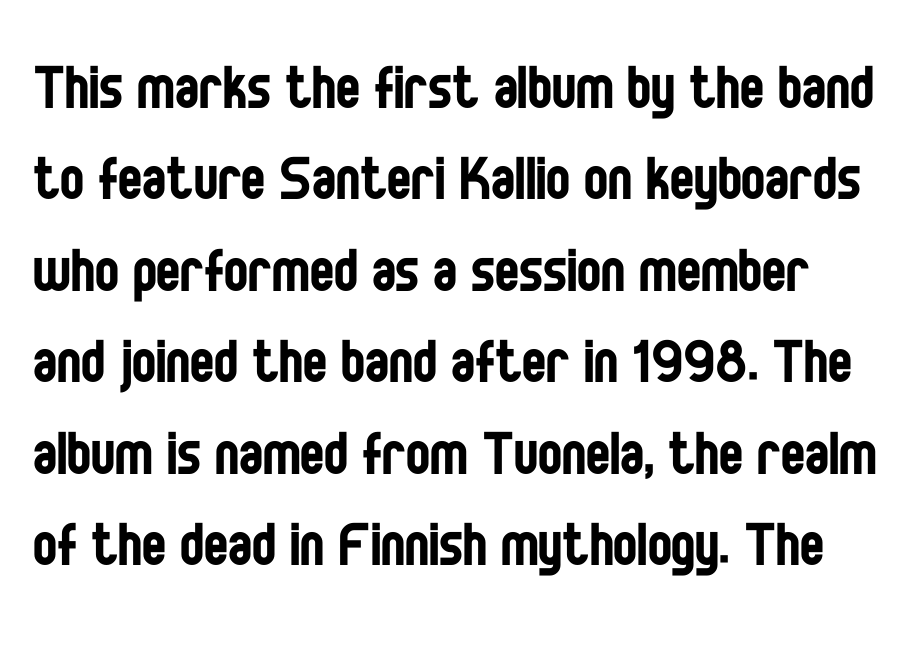
The image shows 72 px regular-weight, condensed sans-serif type, upright; set normal line spacing (1.27x), normal letter spacing, not underlined; low stroke contrast and a large x-height.
